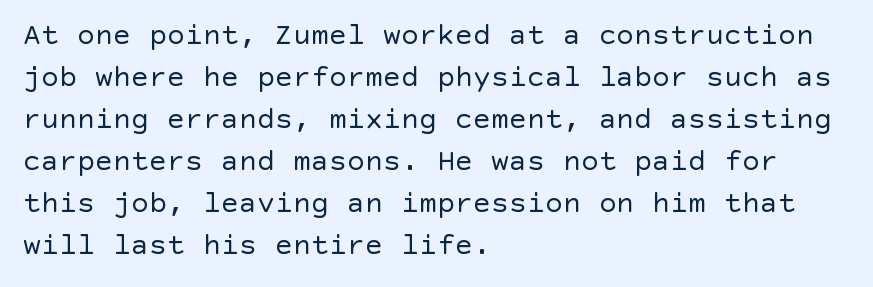
Q: Is the text bold? A: No.
Q: Is the text italic (slanted)? A: No, it is upright.
Q: Is the typeface a serif or a sans-serif typeface? A: Sans-serif.
Q: Is the text underlined? A: No.
Q: How is the paragraph aligned? A: Left-aligned.
Q: Is the spacing between letters normal or unusually wide? A: Normal.
Q: Is the spacing between lines tight, normal or loose? A: Normal.
Q: Width (condensed, normal, or wide)? A: Normal.
Q: x-height? A: Large.
